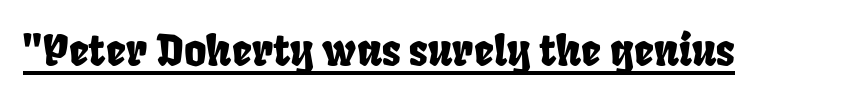
{"serif": "no", "width": "condensed", "stroke_contrast": "low", "x_height": "large", "monospaced": "no", "underline": "yes", "letter_spacing": "normal", "letter_spacing_em": 0.0, "glyph_px": 43}
